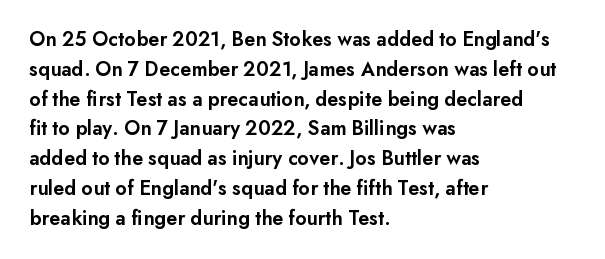
The image shows 21 px text type, upright; set left-aligned, normal line spacing (1.42x), normal letter spacing, not underlined.
